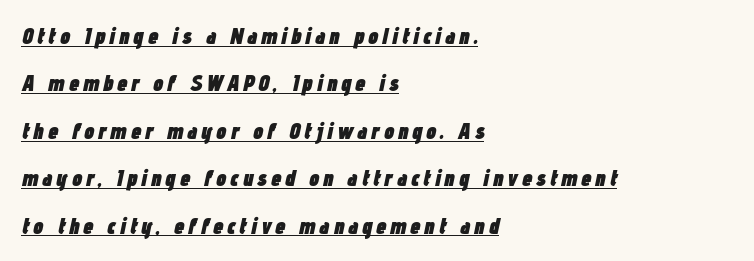
Slant detected: the letters are inclined. A full-strength bold gives these letters their thick strokes. Underlined type. In terms of leading, this rendering errs on the spacious side. The paragraph shown leans on its left margin.
